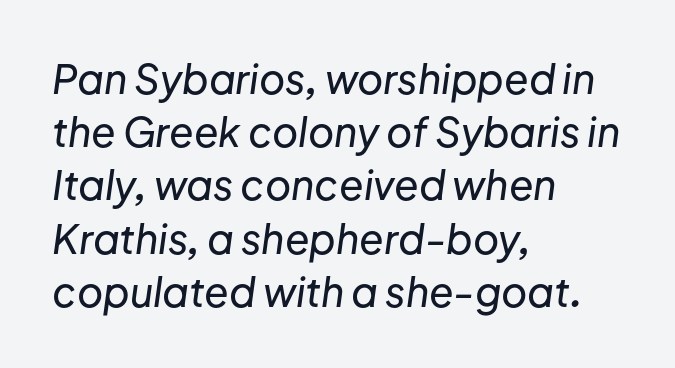
Q: Is the text italic (slanted)? A: Yes, it leans right by about 8 degrees.
Q: Is the text underlined? A: No.
Q: How is the paragraph aligned? A: Left-aligned.
Q: Is the spacing between letters normal or unusually wide? A: Normal.
Q: Is the spacing between lines tight, normal or loose? A: Normal.
Q: Width (condensed, normal, or wide)? A: Normal.
Q: Stroke contrast? A: Low.
Q: x-height? A: Medium.
Q: Monospaced? A: No.
